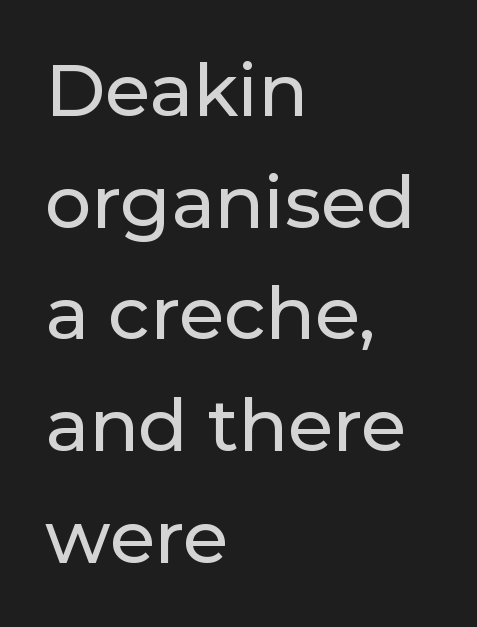
Q: Is the text italic (slanted)? A: No, it is upright.
Q: Is the typeface a serif or a sans-serif typeface? A: Sans-serif.
Q: Is the text underlined? A: No.
Q: How is the paragraph aligned? A: Left-aligned.
Q: Is the spacing between letters normal or unusually wide? A: Normal.
Q: Is the spacing between lines tight, normal or loose? A: Normal.
Q: Width (condensed, normal, or wide)? A: Normal.
Q: Stroke contrast? A: Low.
Q: x-height? A: Medium.
Q: Monospaced? A: No.
